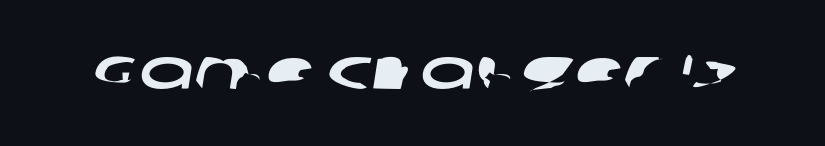
Font category for this specimen: sans-serif. This sample uses plain, unmodified letter spacing. Each row of text sits above clean, open space. This sample has the flowing, uneven cadence of proportional lettering.
